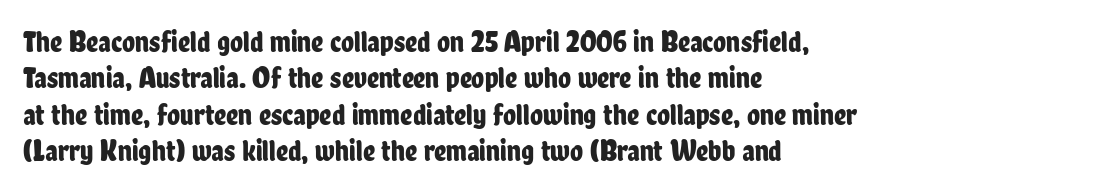
The image shows 30 px condensed sans-serif type, upright; set left-aligned, line spacing 1.21x, normal letter spacing, not underlined; low stroke contrast and a medium x-height.
